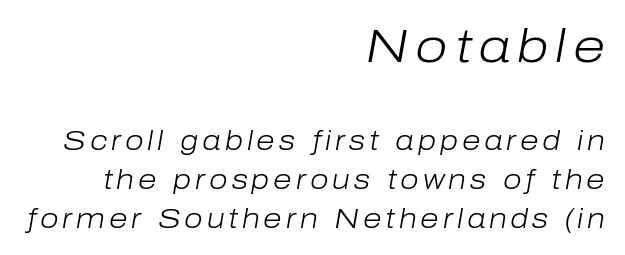
The image shows 47 px light type, italic (leaning right); set right-aligned, normal line spacing (1.45x), not underlined; the first (top) block is 1.74x larger; low stroke contrast and a medium x-height.
